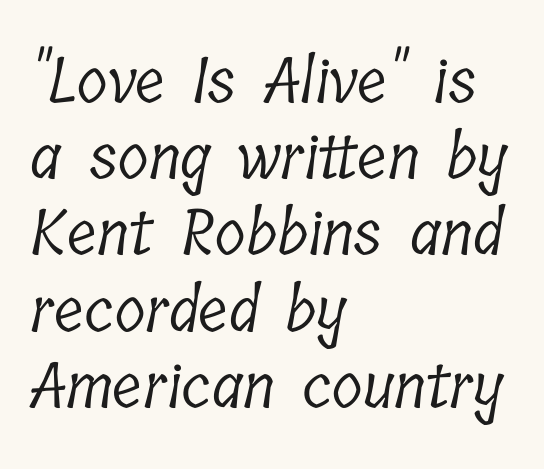
No extra tracking has been applied to these lines. Check where the strokes stop: tiny serifs finish them off. Proportional: the letters do not fall into vertical columns. Caption: multi-line text, flush left, ragged right.
